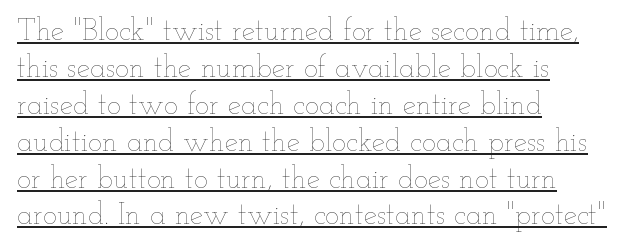
A typesetter would mark this as roman, not italic. In designer terms, the underline attribute is active on this setting. Every row of glyphs begins at an identical x-position on the left. How are the letters spaced? Ordinarily, with no added tracking. You could not count columns in this text — the font is proportionally spaced. Ink coverage per letter is moderate at most.
